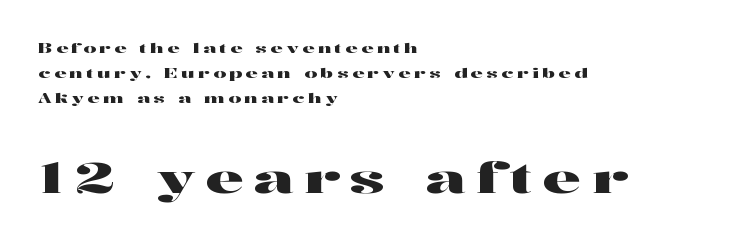
Q: Is the text italic (slanted)? A: No, it is upright.
Q: Is the typeface a serif or a sans-serif typeface? A: Serif.
Q: Is the text underlined? A: No.
Q: How is the paragraph aligned? A: Left-aligned.
Q: Is the spacing between letters normal or unusually wide? A: Unusually wide.
Q: Which block of text is set in a larger size, the first (top) or the second (bottom)? A: The second (bottom) one.
Q: Width (condensed, normal, or wide)? A: Wide.
Q: Stroke contrast? A: High.
Q: x-height? A: Medium.
Q: Monospaced? A: No.
